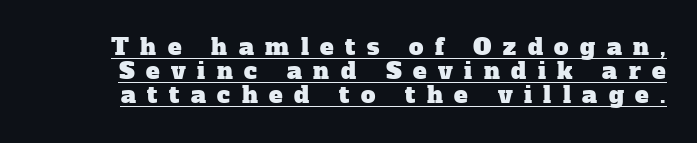
{"underline": "yes", "line_spacing": "tight", "line_spacing_ratio": 1.05, "letter_spacing": "wide", "letter_spacing_em": 0.5, "glyph_px": 23}
